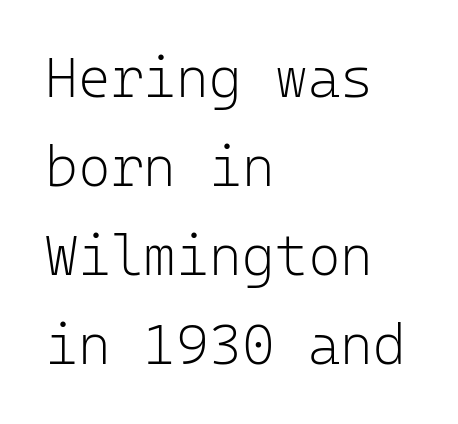
Q: Is the text bold? A: No.
Q: Is the text italic (slanted)? A: No, it is upright.
Q: Is the typeface a serif or a sans-serif typeface? A: Sans-serif.
Q: Is the text underlined? A: No.
Q: How is the paragraph aligned? A: Left-aligned.
Q: Is the spacing between letters normal or unusually wide? A: Normal.
Q: Is the spacing between lines tight, normal or loose? A: Normal.
Q: Width (condensed, normal, or wide)? A: Normal.
Q: Stroke contrast? A: Low.
Q: x-height? A: Medium.
Q: Monospaced? A: Yes.
